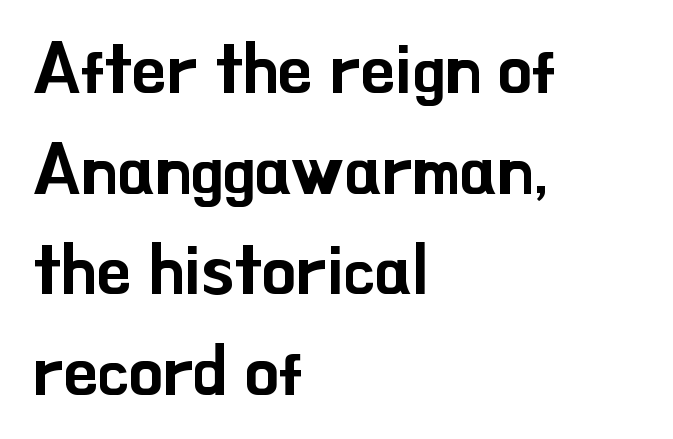
{"serif": "no", "italic": "no", "width": "normal", "stroke_contrast": "low", "x_height": "small", "monospaced": "no", "underline": "no", "align": "left", "line_spacing": "normal", "line_spacing_ratio": 1.46, "letter_spacing": "normal", "letter_spacing_em": 0.0, "glyph_px": 69}
